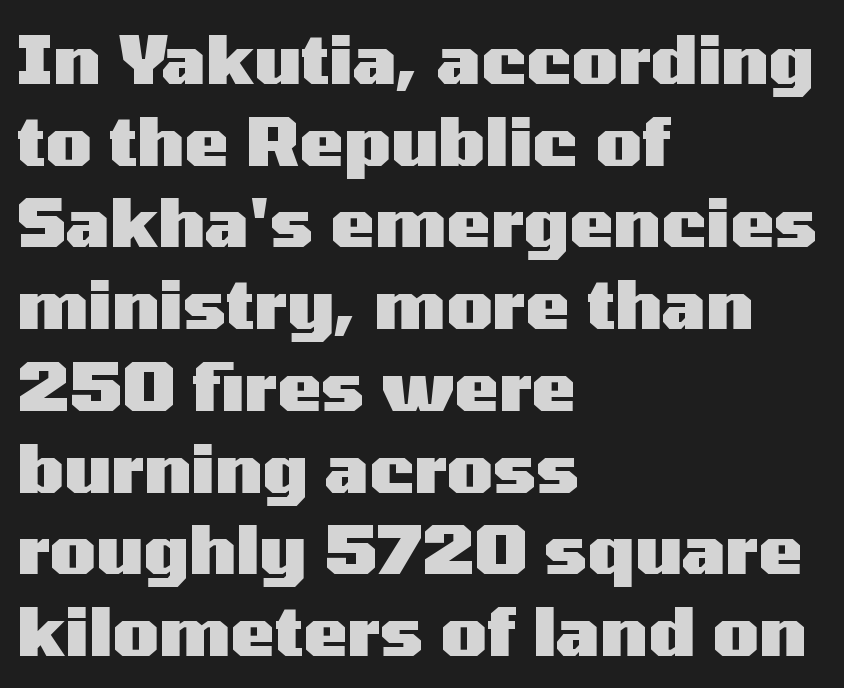
The image shows 67 px heavy, wide sans-serif type, upright; set left-aligned, line spacing 1.22x, normal letter spacing, not underlined; medium stroke contrast and a medium x-height.
